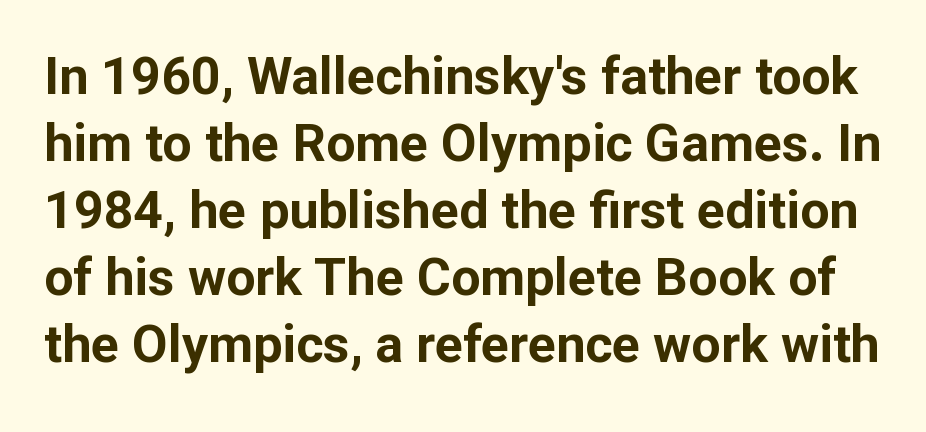
Q: Is the text bold? A: Yes.
Q: Is the text italic (slanted)? A: No, it is upright.
Q: Is the typeface a serif or a sans-serif typeface? A: Sans-serif.
Q: Is the text underlined? A: No.
Q: Is the spacing between letters normal or unusually wide? A: Normal.
Q: Is the spacing between lines tight, normal or loose? A: Normal.
Q: Width (condensed, normal, or wide)? A: Normal.
Q: Stroke contrast? A: Low.
Q: x-height? A: Medium.
Q: Monospaced? A: No.
